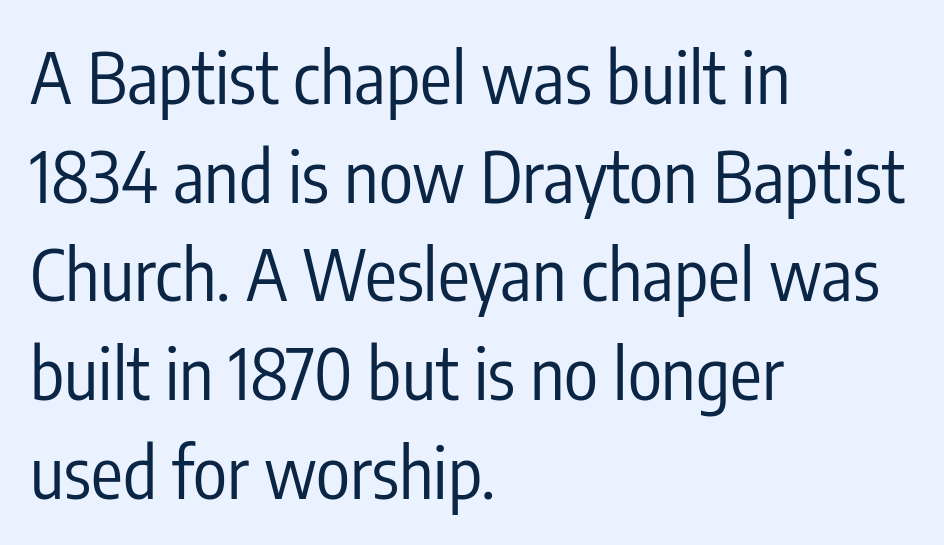
You could call the tracking neutral — neither tight nor loose. The glyphs in this specimen are sans serif. This is the regular roman posture of the typeface. Only glyphs here, with clear space below each row. Left-aligned paragraph, ragged on the right.
